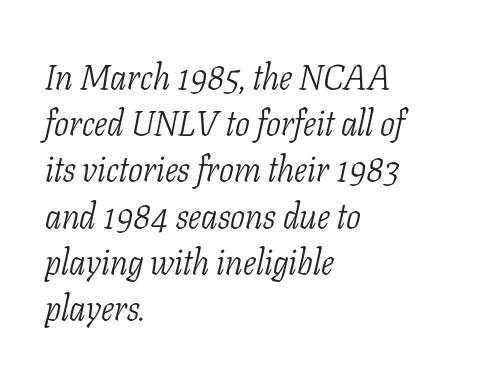
The image shows 35 px light, condensed serif type, italic (leaning right); set left-aligned, normal line spacing (1.32x), normal letter spacing, not underlined; low stroke contrast and a medium x-height.
